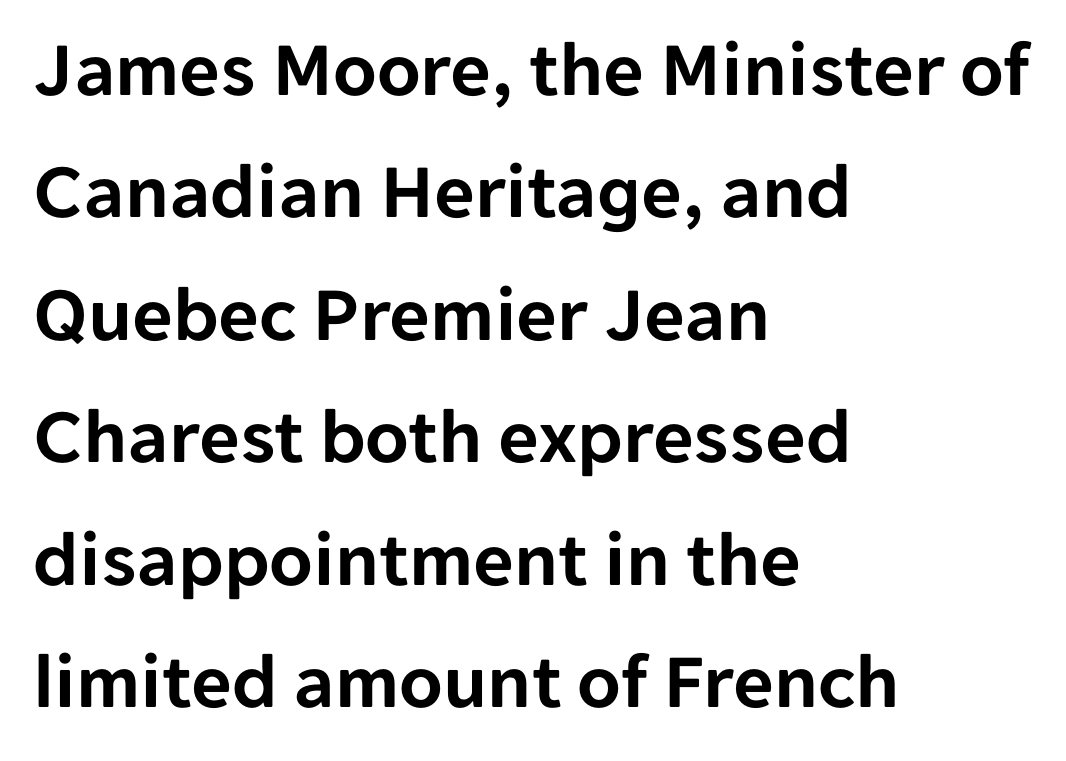
Q: Is the text italic (slanted)? A: No, it is upright.
Q: Is the typeface a serif or a sans-serif typeface? A: Sans-serif.
Q: Is the text underlined? A: No.
Q: How is the paragraph aligned? A: Left-aligned.
Q: Is the spacing between letters normal or unusually wide? A: Normal.
Q: Is the spacing between lines tight, normal or loose? A: Normal.
Q: Width (condensed, normal, or wide)? A: Normal.
Q: Stroke contrast? A: Low.
Q: x-height? A: Medium.
Q: Monospaced? A: No.
